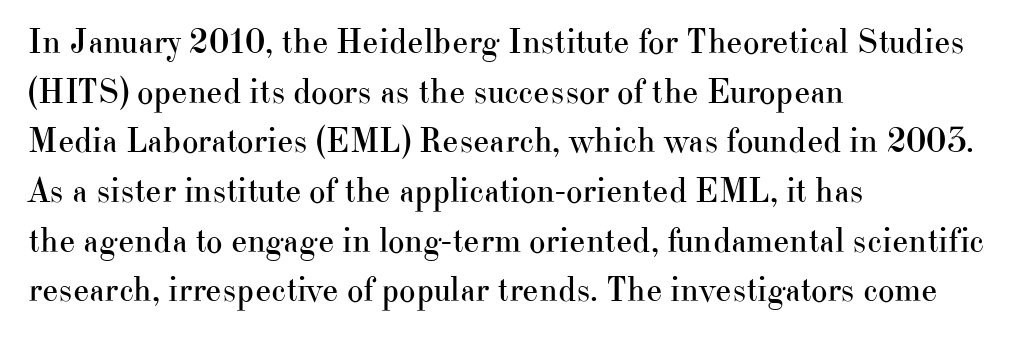
The text was rendered using a seriffed face with decorative stroke endings. Each new line begins a customary step beneath the previous one. A student would call this left alignment; a typographer would say flush left, rag right. Do the characters align in a grid? No, the font is proportional. Decoration check: the copy has no underline. The line texture is even and compact thanks to regular tracking.
